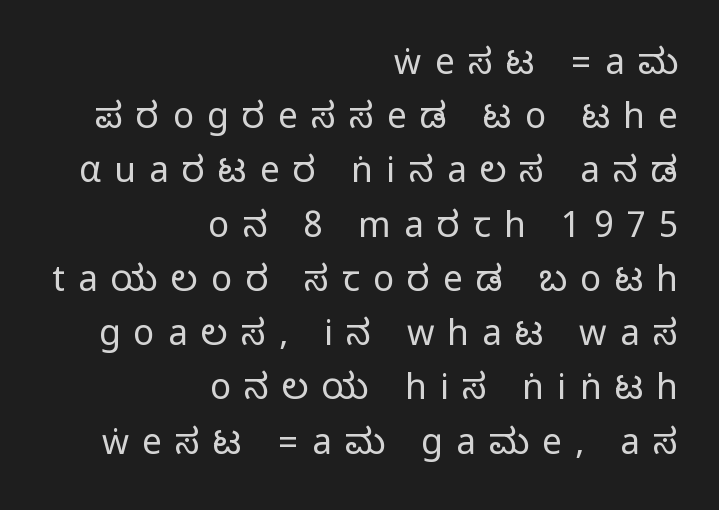
Q: Is the text italic (slanted)? A: No, it is upright.
Q: Is the typeface a serif or a sans-serif typeface? A: Sans-serif.
Q: Is the text underlined? A: No.
Q: How is the paragraph aligned? A: Right-aligned.
Q: Is the spacing between letters normal or unusually wide? A: Unusually wide.
Q: Is the spacing between lines tight, normal or loose? A: Normal.
Q: Width (condensed, normal, or wide)? A: Condensed.
Q: Stroke contrast? A: Medium.
Q: Monospaced? A: No.
